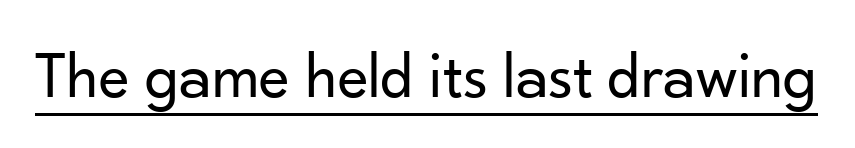
{"serif": "no", "italic": "no", "bold": "no", "weight": "regular", "width": "normal", "stroke_contrast": "low", "x_height": "small", "monospaced": "no", "underline": "yes", "letter_spacing": "normal", "letter_spacing_em": 0.0, "glyph_px": 66}
